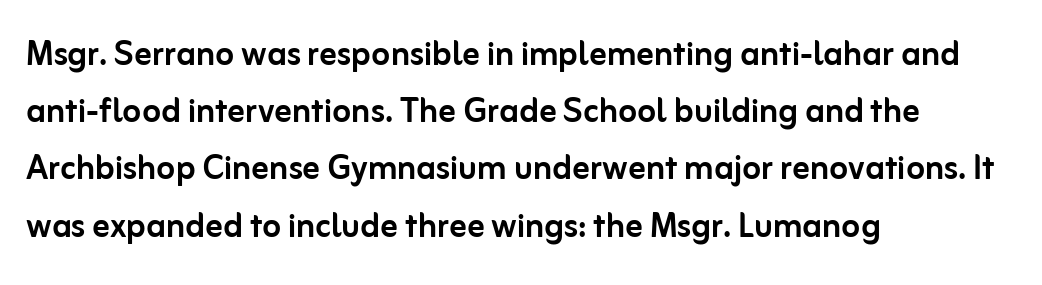
A student would call this left alignment; a typographer would say flush left, rag right. The type is set solid horizontally, with unmodified tracking. Note the varied advance widths — an 'i' is clearly narrower than an 'm'. The axis of the letterforms is exactly vertical. Just letters on the line, the space beneath them empty.
